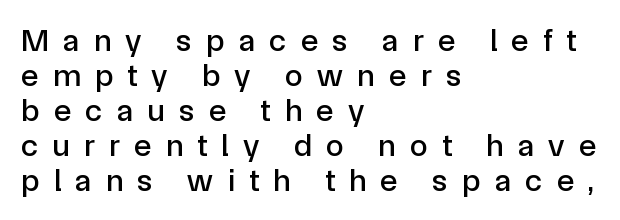
The image shows 32 px sans-serif type, upright; set left-aligned, tight line spacing (1.09x), unusually wide letter spacing (+0.45 em), not underlined; a medium x-height.
